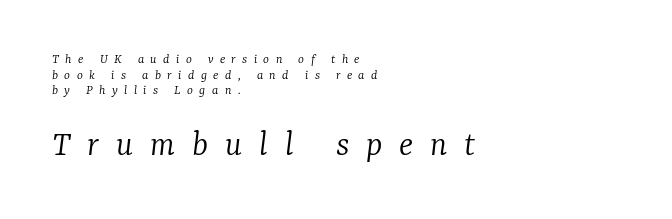
The image shows 37 px light serif type, italic (leaning right); set left-aligned, tight line spacing (1.11x), unusually wide letter spacing (+0.46 em), not underlined; the second (bottom) block is 2.64x larger; low stroke contrast and a medium x-height.
